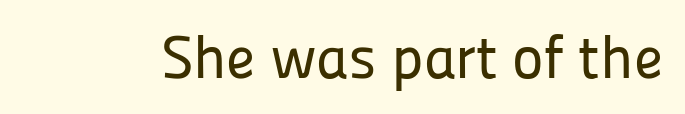
The image shows 60 px sans-serif type, upright; set normal letter spacing, not underlined; low stroke contrast and a medium x-height.
